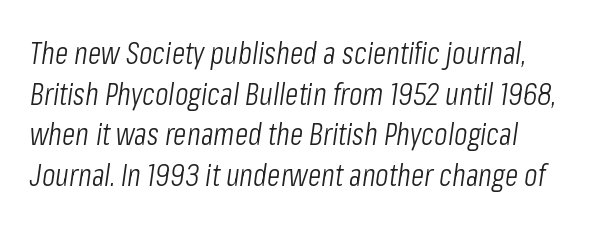
{"italic": "yes", "lean": "right", "slant_degrees": 8, "bold": "no", "weight": "light", "width": "condensed", "stroke_contrast": "low", "x_height": "medium", "monospaced": "no", "underline": "no", "align": "left", "line_spacing": "normal", "line_spacing_ratio": 1.31, "letter_spacing": "normal", "letter_spacing_em": 0.0, "glyph_px": 31}
